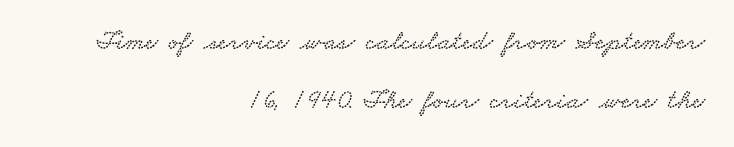
The image shows 28 px wide type; set right-aligned, loose line spacing (2.11x), normal letter spacing, not underlined; low stroke contrast and a small x-height.
